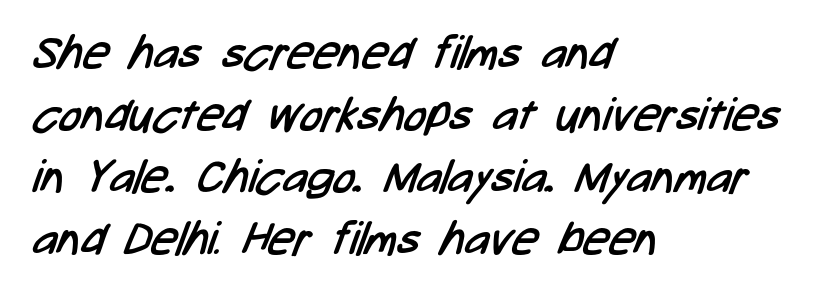
The image shows 46 px regular-weight, condensed sans-serif type; set left-aligned, normal line spacing (1.35x), normal letter spacing, not underlined; low stroke contrast and a medium x-height.
